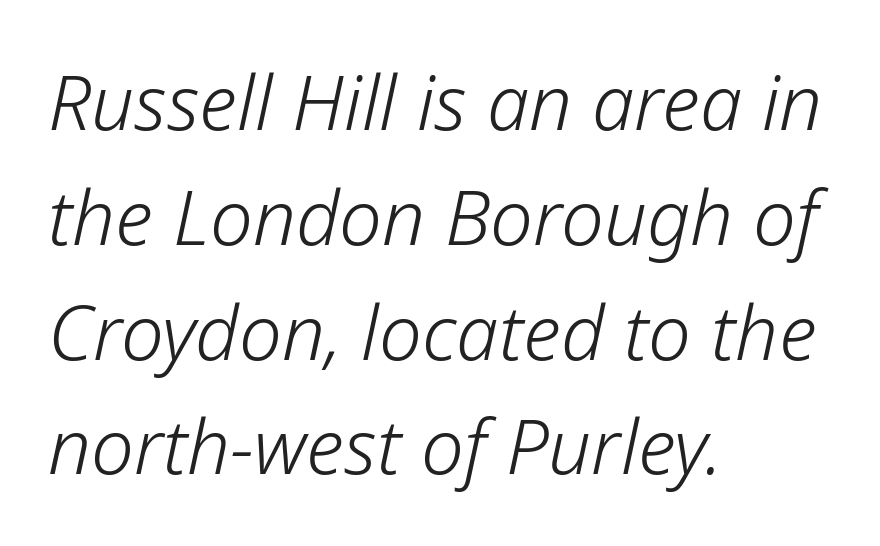
Q: Is the text bold? A: No.
Q: Is the text italic (slanted)? A: Yes, it leans right by about 12 degrees.
Q: Is the text underlined? A: No.
Q: How is the paragraph aligned? A: Left-aligned.
Q: Is the spacing between letters normal or unusually wide? A: Normal.
Q: Is the spacing between lines tight, normal or loose? A: Normal.
Q: Width (condensed, normal, or wide)? A: Normal.
Q: Stroke contrast? A: Low.
Q: x-height? A: Medium.
Q: Monospaced? A: No.
